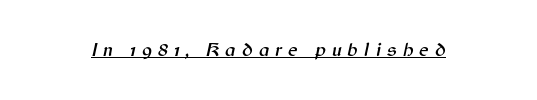
The image shows 20 px text type, italic (leaning right); set unusually wide letter spacing (+0.3 em), underlined.
